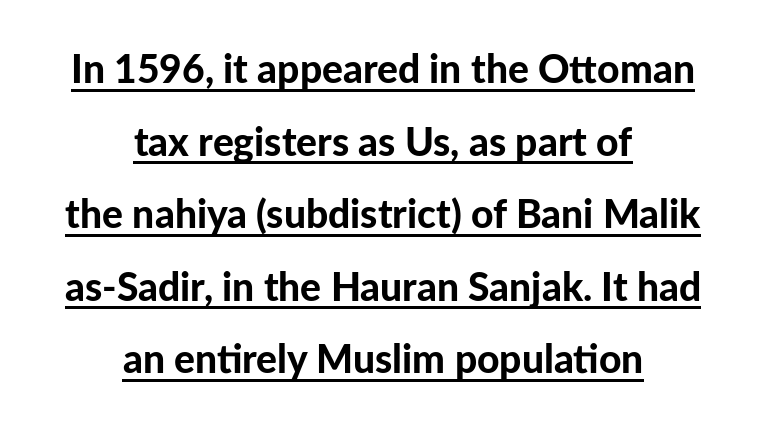
Spacing verdict: proportional, widths tailored to each character. The line texture is even and compact thanks to regular tracking. Underline: present. I'd describe the lettering as bold — thick and assertive. A roman cut, with each character standing at attention.
